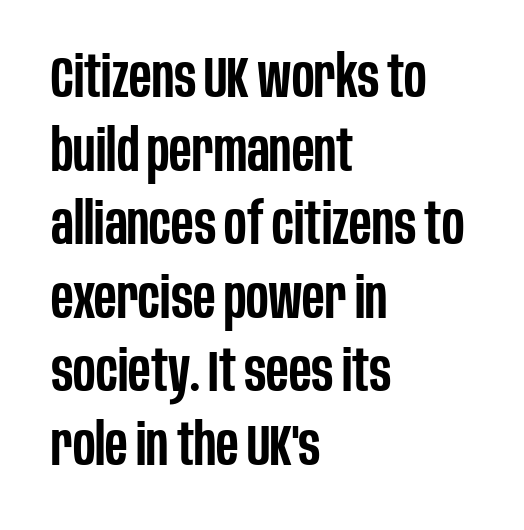
Q: Is the text bold? A: Semi-bold.
Q: Is the text italic (slanted)? A: No, it is upright.
Q: Is the typeface a serif or a sans-serif typeface? A: Sans-serif.
Q: Is the text underlined? A: No.
Q: How is the paragraph aligned? A: Left-aligned.
Q: Is the spacing between letters normal or unusually wide? A: Normal.
Q: Is the spacing between lines tight, normal or loose? A: Normal.
Q: Width (condensed, normal, or wide)? A: Condensed.
Q: Stroke contrast? A: Low.
Q: x-height? A: Large.
Q: Monospaced? A: No.
